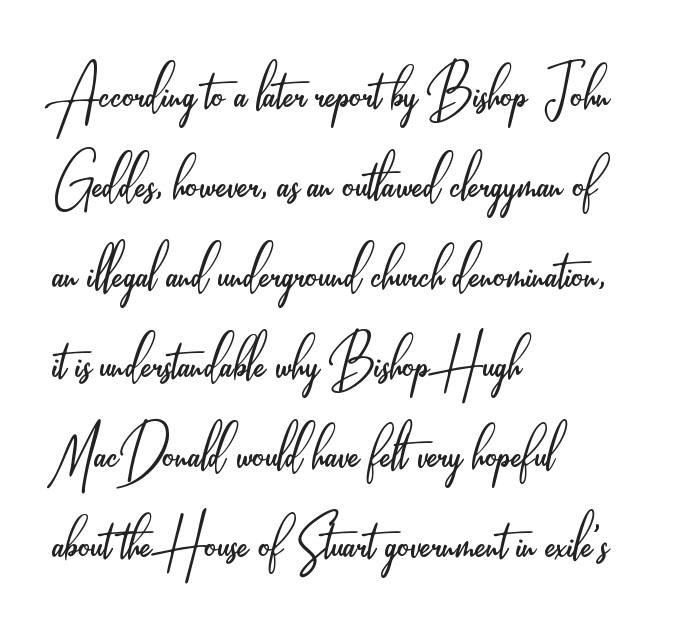
Q: Is the text bold? A: No.
Q: Is the text italic (slanted)? A: Yes.
Q: Is the typeface a serif or a sans-serif typeface? A: Sans-serif.
Q: Is the text underlined? A: No.
Q: How is the paragraph aligned? A: Left-aligned.
Q: Is the spacing between letters normal or unusually wide? A: Normal.
Q: Width (condensed, normal, or wide)? A: Condensed.
Q: Stroke contrast? A: Low.
Q: x-height? A: Small.
Q: Monospaced? A: No.
